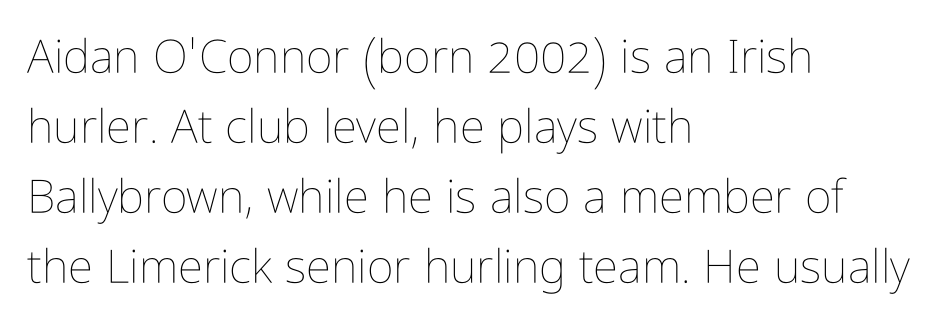
The image shows 46 px thin, condensed type, upright; set left-aligned, normal line spacing (1.52x), normal letter spacing, not underlined; low stroke contrast and a medium x-height.
